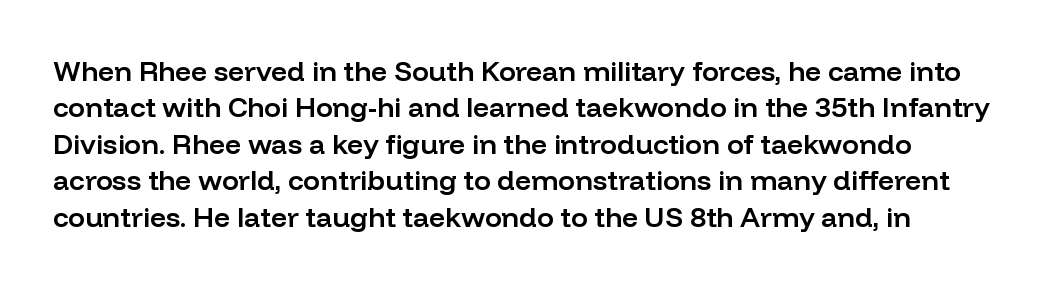
Unlike a traditional serif, this face leaves its strokes unadorned. Stroke thickness is moderately raised; the sample reads as semibold. Spacing verdict: proportional, widths tailored to each character. Tall strokes in this sample are plumb rather than angled. Interline gaps are of average width in this sample. Characters follow at the spacing the type designer built in.
